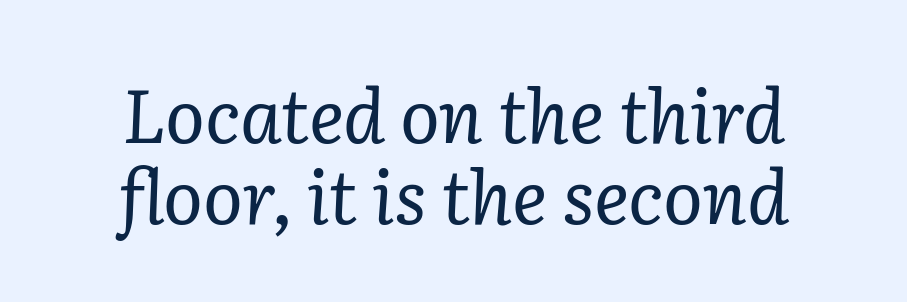
The image shows 74 px regular-weight serif type, italic (leaning right); set centered, tight line spacing (1.09x), normal letter spacing, not underlined; low stroke contrast and a medium x-height.
